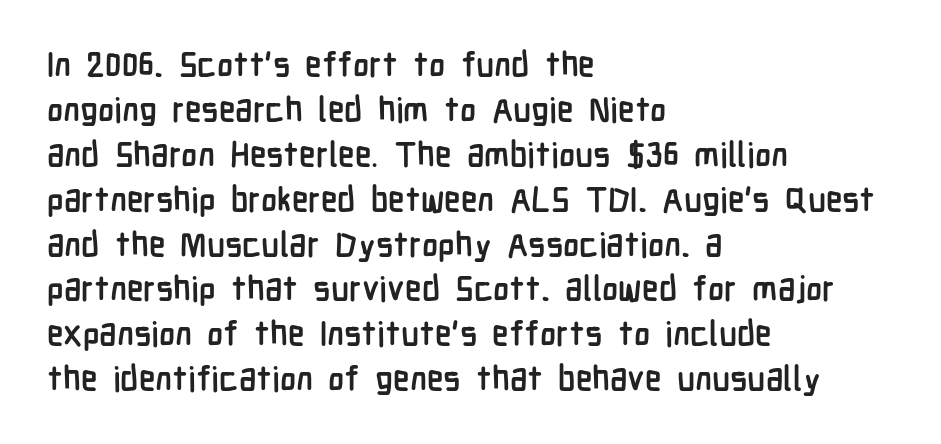
Q: Is the text bold? A: Yes.
Q: Is the text italic (slanted)? A: No, it is upright.
Q: Is the typeface a serif or a sans-serif typeface? A: Sans-serif.
Q: Is the text underlined? A: No.
Q: How is the paragraph aligned? A: Left-aligned.
Q: Is the spacing between letters normal or unusually wide? A: Normal.
Q: Is the spacing between lines tight, normal or loose? A: Normal.
Q: Width (condensed, normal, or wide)? A: Condensed.
Q: Stroke contrast? A: Low.
Q: x-height? A: Medium.
Q: Monospaced? A: No.
